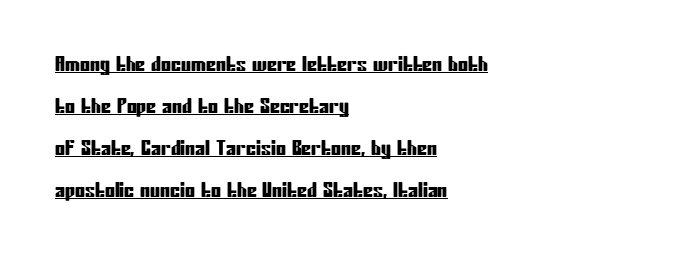
The image shows 20 px text type, upright; set left-aligned, loose line spacing (2.1x), normal letter spacing, underlined.
